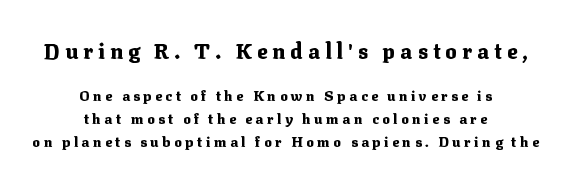
Unmarked baselines from the first word to the last. Visually, the top section dominates because its glyphs are scaled up. The tracking jumps out immediately: characters are airy and widely separated. Vertical strokes here are truly vertical.
